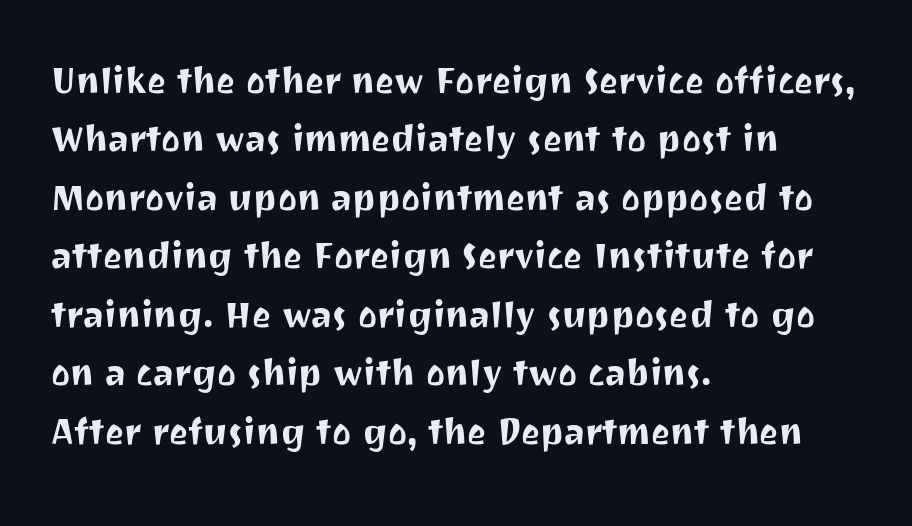
The image shows 45 px sans-serif type, upright; set left-aligned, normal line spacing (1.3x), normal letter spacing, not underlined; medium stroke contrast and a medium x-height.
